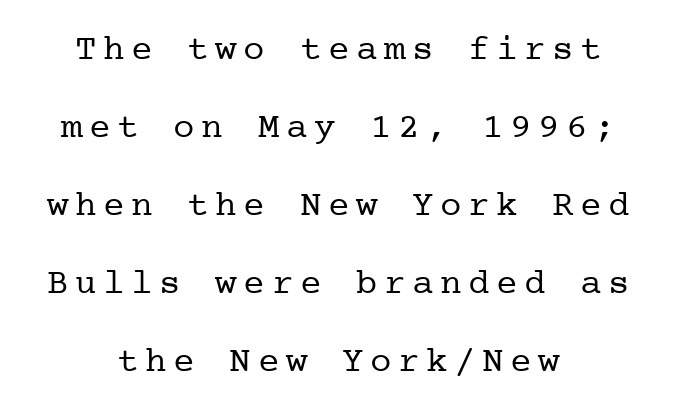
Q: Is the text bold? A: No.
Q: Is the text italic (slanted)? A: No, it is upright.
Q: Is the typeface a serif or a sans-serif typeface? A: Serif.
Q: Is the text underlined? A: No.
Q: How is the paragraph aligned? A: Centered.
Q: Is the spacing between lines tight, normal or loose? A: Loose.
Q: Width (condensed, normal, or wide)? A: Normal.
Q: Stroke contrast? A: Low.
Q: x-height? A: Medium.
